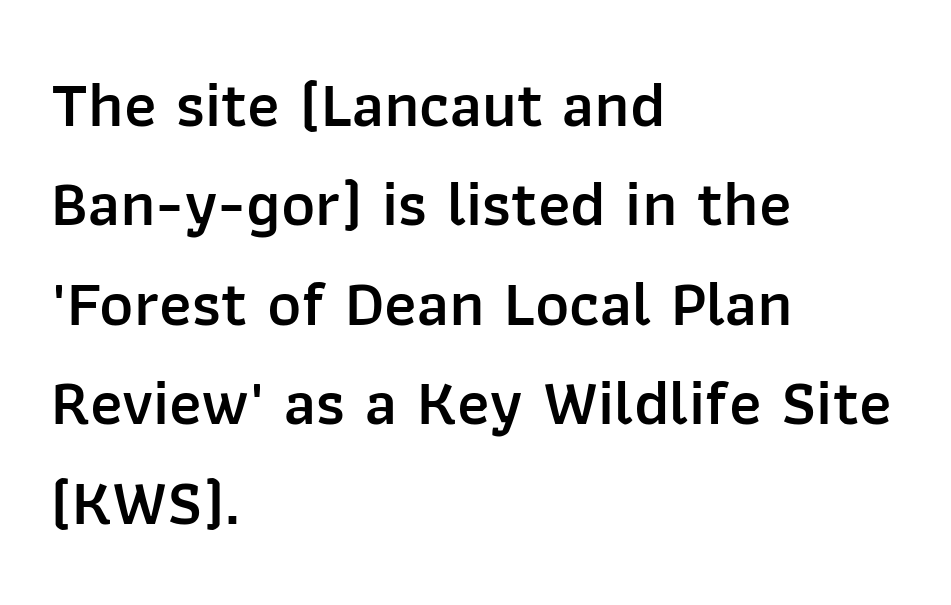
{"serif": "no", "italic": "no", "bold": "semi", "weight": "semibold", "width": "normal", "stroke_contrast": "low", "x_height": "medium", "monospaced": "no", "underline": "no", "align": "left", "line_spacing": "normal", "line_spacing_ratio": 1.53, "letter_spacing": "normal", "letter_spacing_em": 0.0, "glyph_px": 65}
